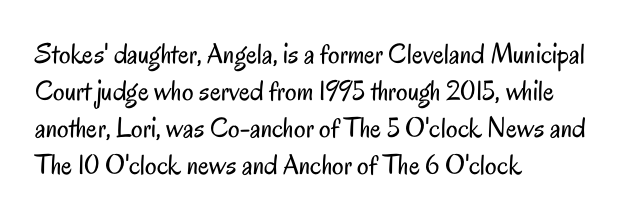
Each letter keeps its own natural width here, so spacing adapts to shape. Each row of text sits above clean, open space. On a weight scale, this lands at 450 or below. This rendering uses left alignment, leaving the right contour irregular. The rendering shows plain stroke endings on the letterforms — a sans-serif design. A typesetter would call this leading conventional body-copy spacing.
